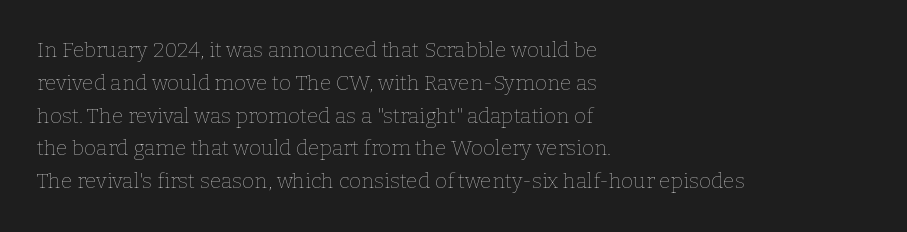
Q: Is the text bold? A: No.
Q: Is the text italic (slanted)? A: No, it is upright.
Q: Is the text underlined? A: No.
Q: How is the paragraph aligned? A: Left-aligned.
Q: Is the spacing between letters normal or unusually wide? A: Normal.
Q: Is the spacing between lines tight, normal or loose? A: Normal.
